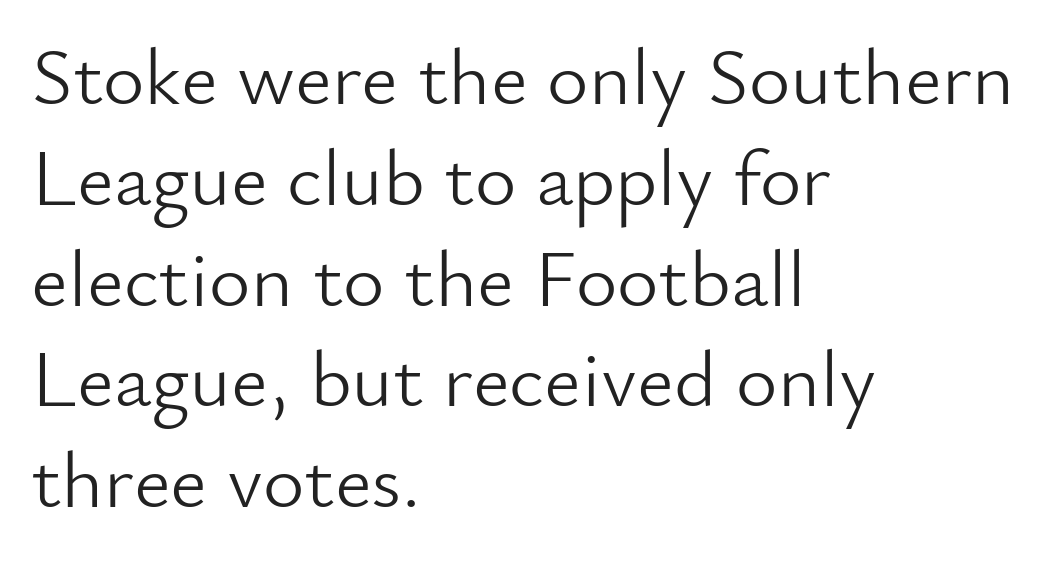
Q: Is the text bold? A: No.
Q: Is the text italic (slanted)? A: No, it is upright.
Q: Is the typeface a serif or a sans-serif typeface? A: Sans-serif.
Q: Is the text underlined? A: No.
Q: How is the paragraph aligned? A: Left-aligned.
Q: Is the spacing between letters normal or unusually wide? A: Normal.
Q: Is the spacing between lines tight, normal or loose? A: Normal.
Q: Width (condensed, normal, or wide)? A: Normal.
Q: Stroke contrast? A: Low.
Q: x-height? A: Small.
Q: Monospaced? A: No.
